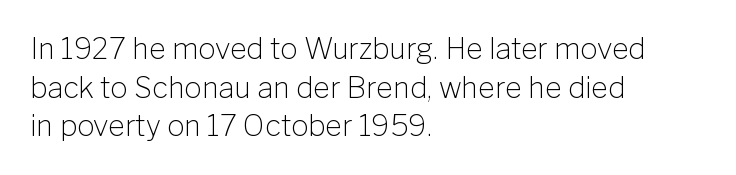
Q: Is the text bold? A: No.
Q: Is the text italic (slanted)? A: No, it is upright.
Q: Is the typeface a serif or a sans-serif typeface? A: Sans-serif.
Q: Is the text underlined? A: No.
Q: How is the paragraph aligned? A: Left-aligned.
Q: Is the spacing between letters normal or unusually wide? A: Normal.
Q: Is the spacing between lines tight, normal or loose? A: Normal.
Q: Width (condensed, normal, or wide)? A: Normal.
Q: Stroke contrast? A: Low.
Q: x-height? A: Medium.
Q: Monospaced? A: No.
